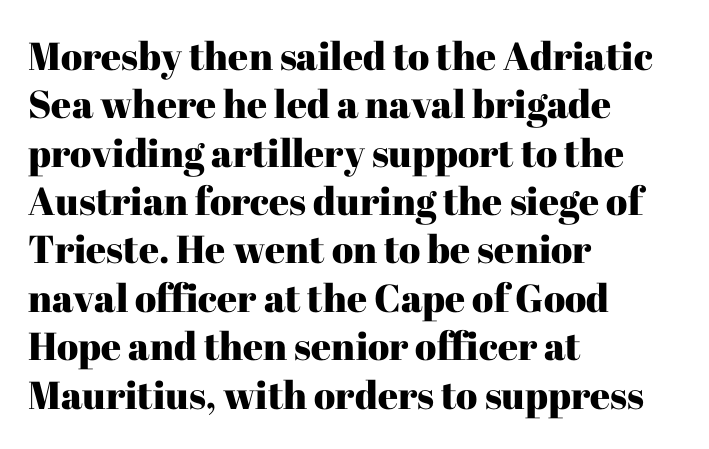
{"serif": "yes", "italic": "no", "width": "normal", "stroke_contrast": "high", "x_height": "medium", "monospaced": "no", "underline": "no", "align": "left", "line_spacing_ratio": 1.24, "letter_spacing": "normal", "letter_spacing_em": 0.0, "glyph_px": 39}
